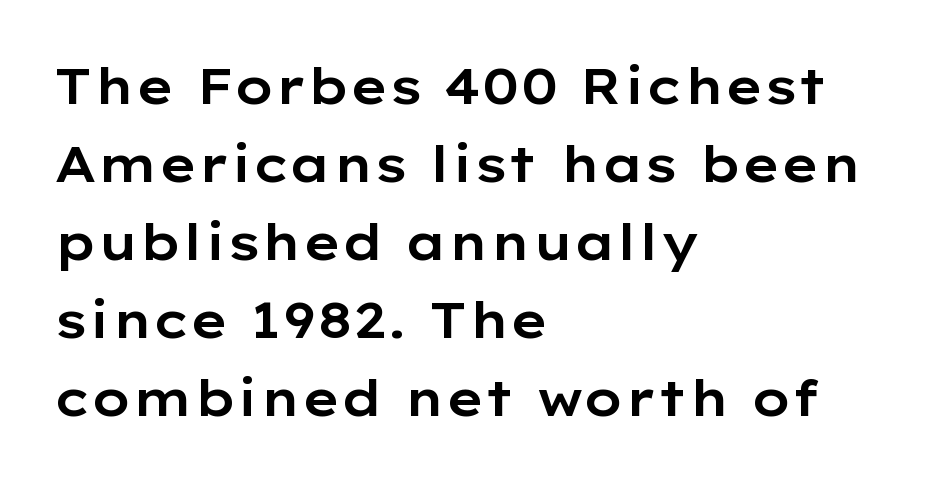
Q: Is the text italic (slanted)? A: No, it is upright.
Q: Is the typeface a serif or a sans-serif typeface? A: Sans-serif.
Q: Is the text underlined? A: No.
Q: How is the paragraph aligned? A: Left-aligned.
Q: Is the spacing between letters normal or unusually wide? A: Normal.
Q: Is the spacing between lines tight, normal or loose? A: Normal.
Q: Width (condensed, normal, or wide)? A: Wide.
Q: Stroke contrast? A: Low.
Q: x-height? A: Medium.
Q: Monospaced? A: No.
